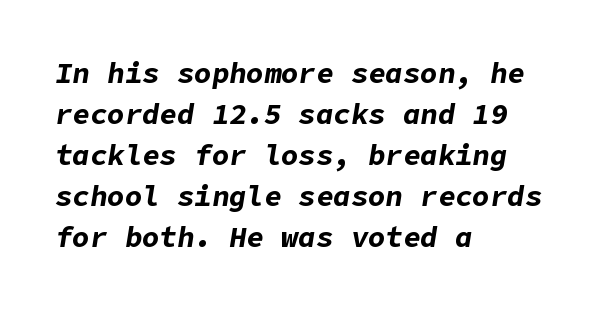
Q: Is the text bold? A: Yes.
Q: Is the text italic (slanted)? A: Yes, it leans right by about 9 degrees.
Q: Is the text underlined? A: No.
Q: How is the paragraph aligned? A: Left-aligned.
Q: Is the spacing between letters normal or unusually wide? A: Normal.
Q: Is the spacing between lines tight, normal or loose? A: Normal.
Q: Width (condensed, normal, or wide)? A: Normal.
Q: Stroke contrast? A: Low.
Q: x-height? A: Medium.
